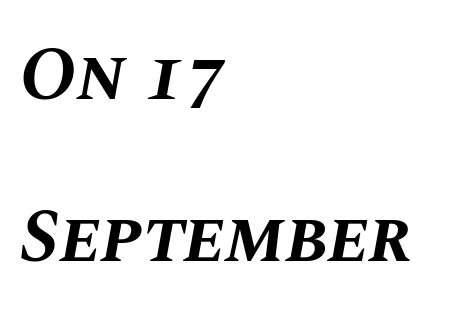
{"italic": "yes", "lean": "right", "slant_degrees": 10, "bold": "yes", "weight": "bold", "width": "normal", "stroke_contrast": "medium", "x_height": "large", "monospaced": "no", "underline": "no", "align": "left", "line_spacing": "loose", "line_spacing_ratio": 2.19, "letter_spacing": "normal", "letter_spacing_em": 0.0, "glyph_px": 74}
